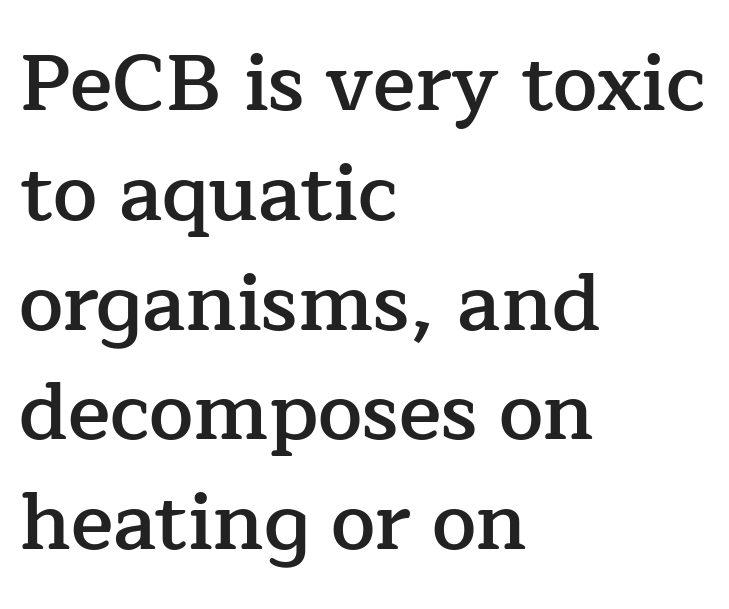
The image shows 79 px semibold serif type, upright; set left-aligned, normal line spacing (1.39x), normal letter spacing, not underlined; low stroke contrast and a medium x-height.
